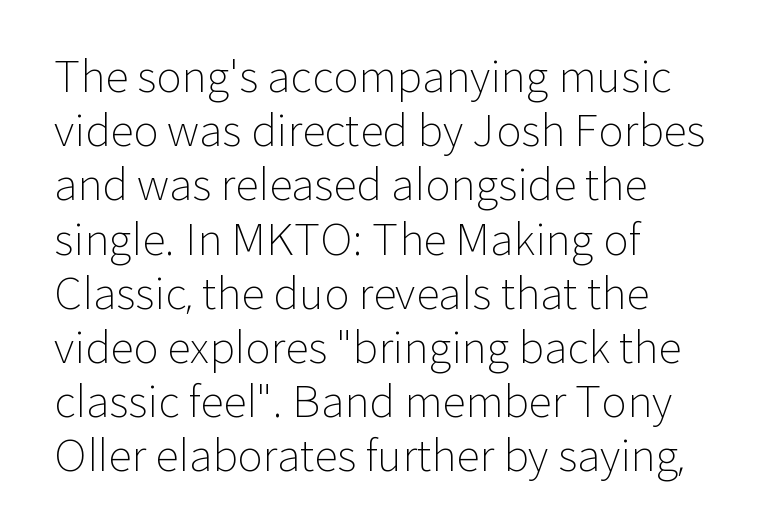
The specimen omits any rule beneath the text block's lines. The cut favours lightness, reaching ordinary text weight at its darkest. The lines sit at an ordinary, default distance from one another. It's the straight-up-and-down kind of type.
